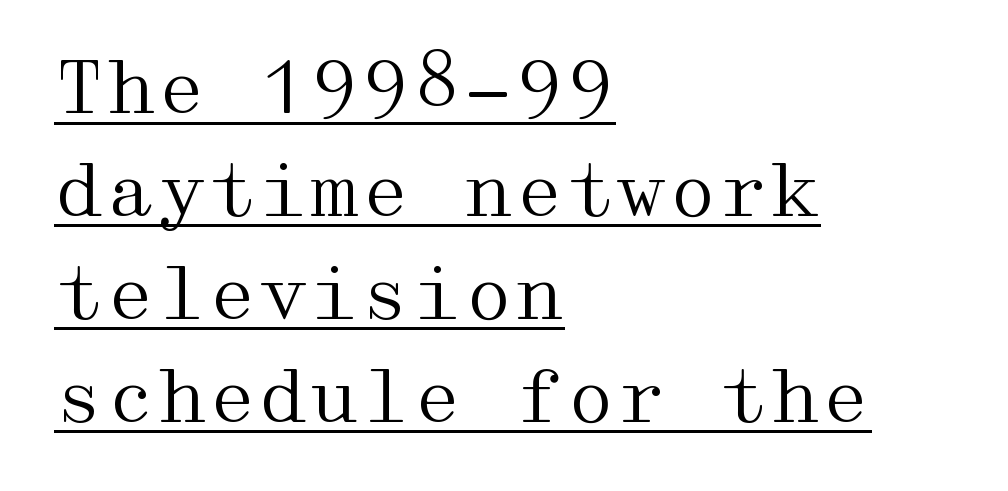
{"serif": "yes", "italic": "no", "bold": "no", "weight": "regular", "width": "wide", "stroke_contrast": "medium", "x_height": "medium", "underline": "yes", "align": "left", "line_spacing": "normal", "line_spacing_ratio": 1.41, "letter_spacing": "normal", "letter_spacing_em": 0.0, "glyph_px": 73}
